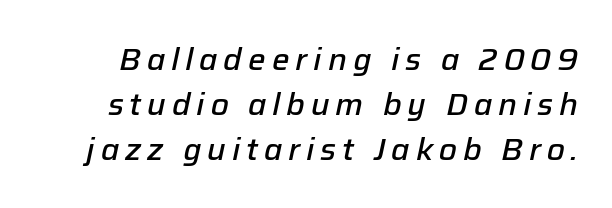
Letters rest on an invisible, unmarked baseline. Think of a printed novel: that variable character pitch is what you see here. On the weight axis this lands at semibold, roughly 600. Interline gaps are of average width in this sample.
